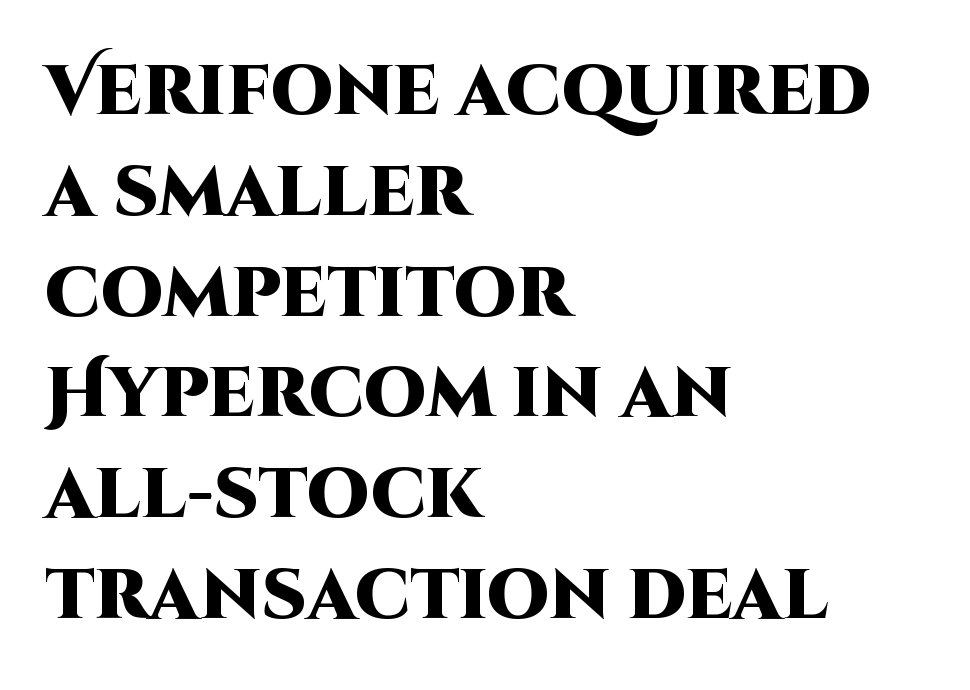
The image shows 70 px heavy sans-serif type, upright; set left-aligned, normal line spacing (1.44x), normal letter spacing, not underlined; high stroke contrast and a large x-height.
